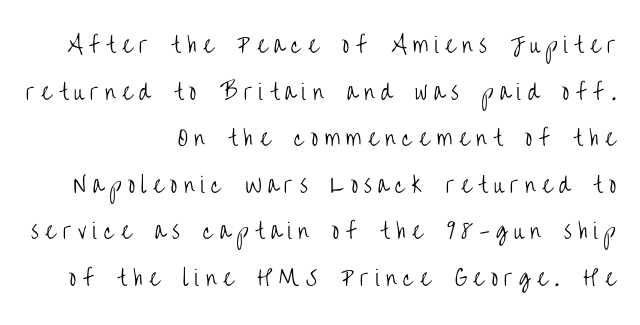
{"italic": "no", "bold": "no", "underline": "no", "align": "right", "line_spacing": "loose", "line_spacing_ratio": 2.22, "letter_spacing": "wide", "letter_spacing_em": 0.31, "glyph_px": 21}
